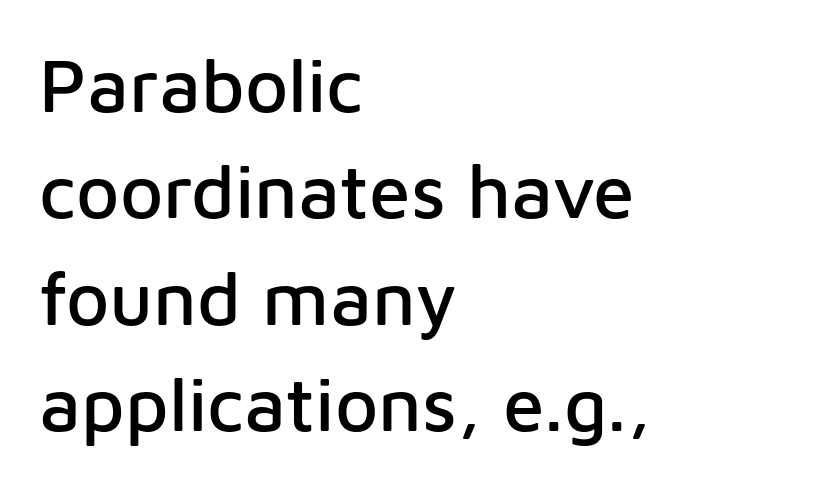
The image shows 75 px sans-serif type, upright; set left-aligned, normal line spacing (1.42x), normal letter spacing, not underlined; low stroke contrast and a medium x-height.
